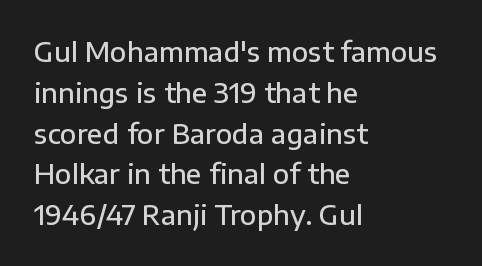
The image shows 27 px text type, upright; set left-aligned, normal line spacing (1.51x), normal letter spacing, not underlined.
